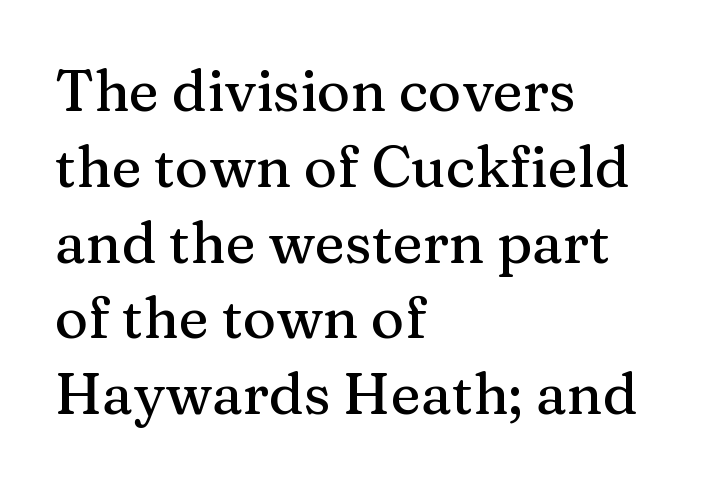
The image shows 57 px serif type, upright; set left-aligned, normal line spacing (1.33x), normal letter spacing, not underlined; medium stroke contrast and a medium x-height.
